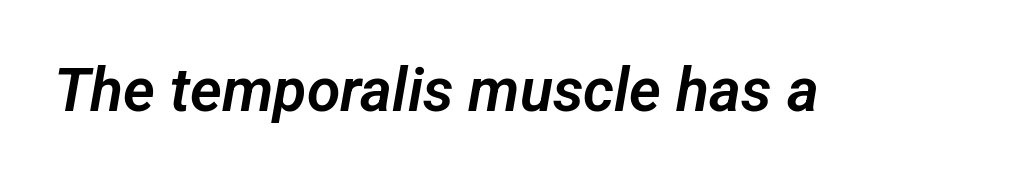
{"serif": "no", "width": "normal", "stroke_contrast": "low", "x_height": "medium", "monospaced": "no", "underline": "no", "letter_spacing": "normal", "letter_spacing_em": 0.0, "glyph_px": 61}
